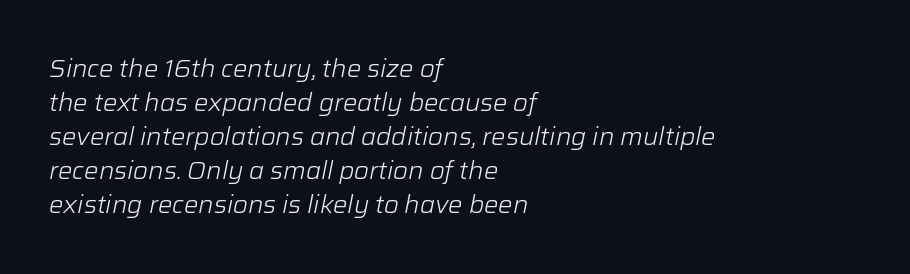
The image shows 24 px text type, italic (leaning right); set left-aligned, normal line spacing (1.42x), normal letter spacing, not underlined.
